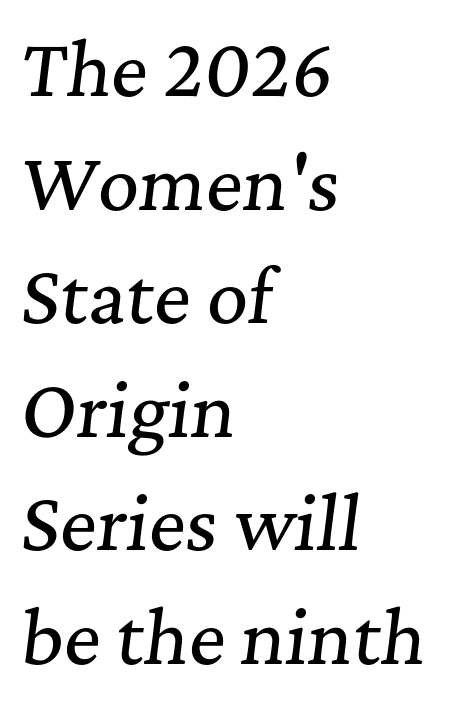
The ragged edge is on the right, which tells us the setting is flush left. No extra tracking has been applied to these lines. The vertical gap from one line to the next is medium. The type family on display is of the serif kind.
